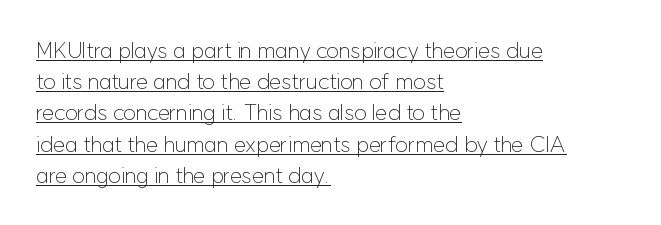
Casual observation: everything's shoved over to the left. Standard letterfit; no display-style spreading of the glyphs. Do the letters lean? They stand straight. If you measured baseline to baseline, you'd find a middling distance. Check the space under the baseline: a stroke is drawn there. The characters are drawn with everyday or finer stroke widths.
